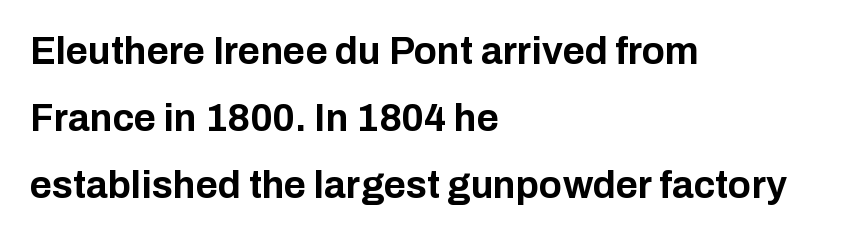
This sample has the flowing, uneven cadence of proportional lettering. This sample is left-justified, so line endings fall wherever the words run out. The type sits square on the baseline with zero lean. Heft: maximum for text — a bold. Note: no serifs on the glyphs. Nobody touched the tracking dial on this one.
